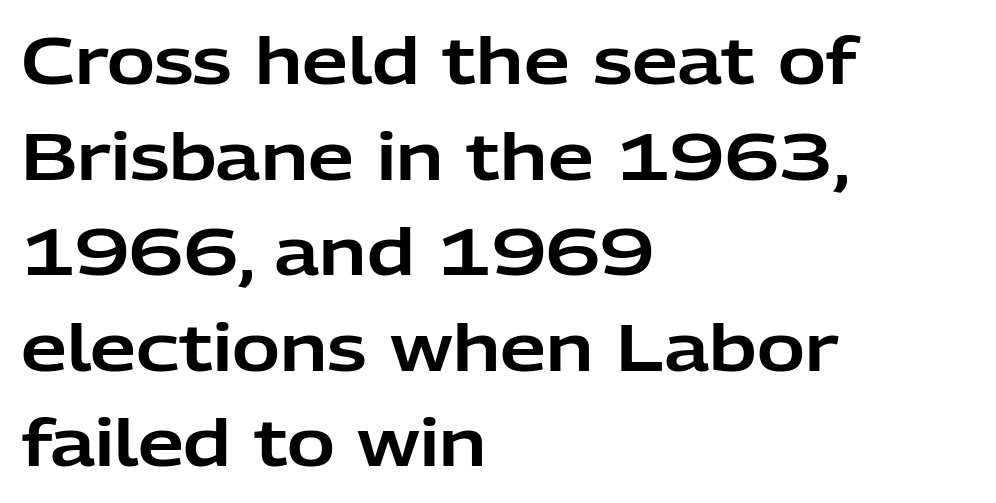
The image shows 65 px sans-serif type, upright; set left-aligned, normal line spacing (1.47x), normal letter spacing, not underlined; low stroke contrast and a medium x-height.
